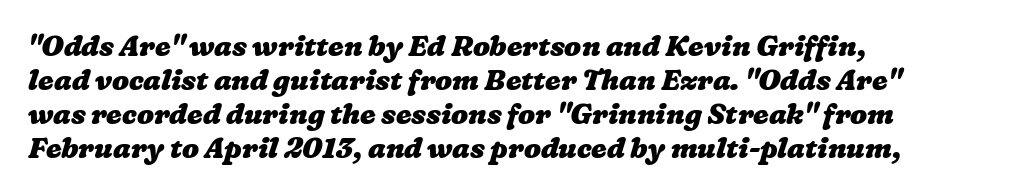
The image shows 28 px heavy, wide type; set left-aligned, line spacing 1.22x, normal letter spacing, not underlined; low stroke contrast and a medium x-height.
